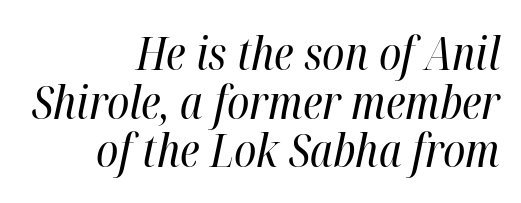
Q: Is the text bold? A: No.
Q: Is the text italic (slanted)? A: Yes, it leans right by about 12 degrees.
Q: Is the text underlined? A: No.
Q: How is the paragraph aligned? A: Right-aligned.
Q: Is the spacing between letters normal or unusually wide? A: Normal.
Q: Is the spacing between lines tight, normal or loose? A: Tight.
Q: Width (condensed, normal, or wide)? A: Condensed.
Q: Stroke contrast? A: High.
Q: x-height? A: Medium.
Q: Monospaced? A: No.
